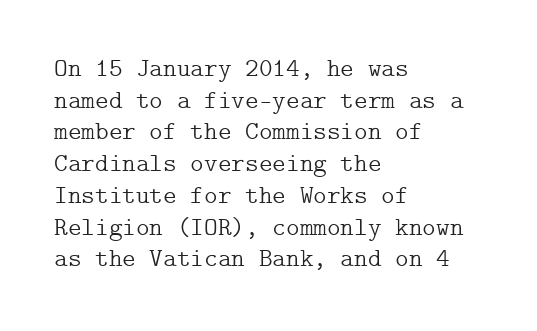
Q: Is the text bold? A: No.
Q: Is the text italic (slanted)? A: No, it is upright.
Q: Is the text underlined? A: No.
Q: How is the paragraph aligned? A: Left-aligned.
Q: Is the spacing between letters normal or unusually wide? A: Normal.
